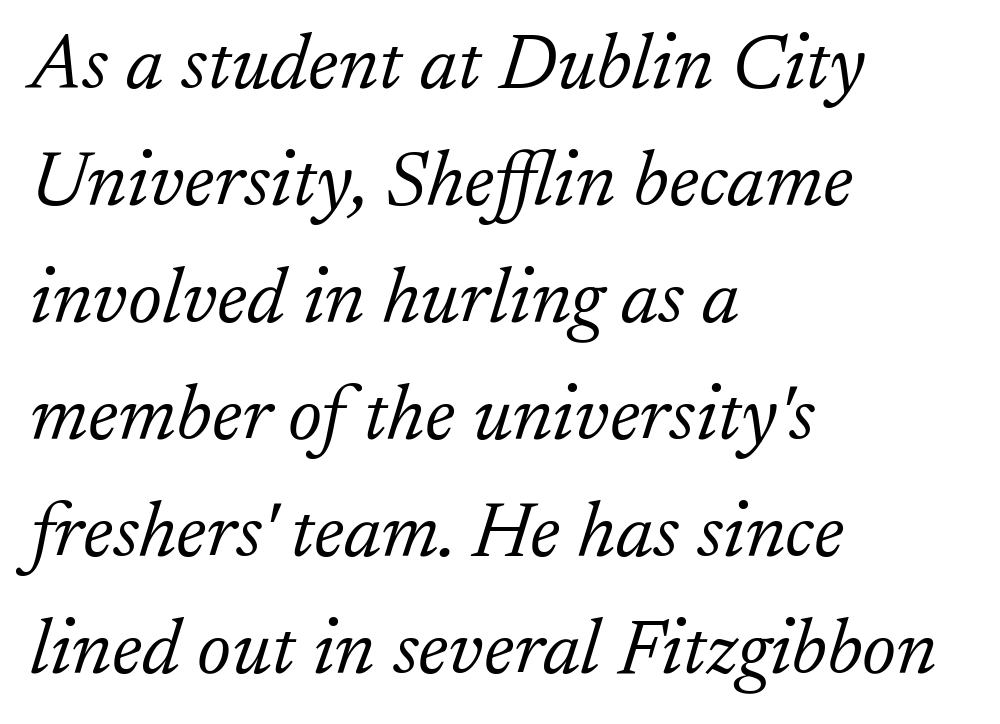
The image shows 78 px light serif type, italic (leaning right); set left-aligned, normal line spacing (1.5x), normal letter spacing, not underlined; low stroke contrast and a small x-height.
